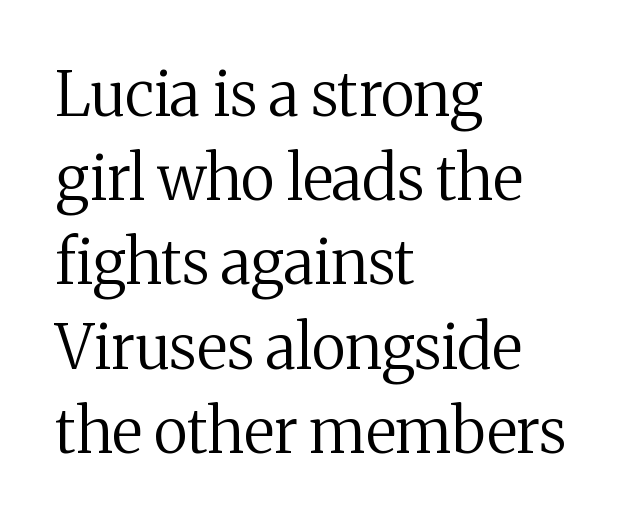
{"serif": "yes", "italic": "no", "bold": "no", "weight": "regular", "width": "normal", "stroke_contrast": "medium", "x_height": "medium", "monospaced": "no", "underline": "no", "align": "left", "line_spacing": "normal", "line_spacing_ratio": 1.38, "letter_spacing": "normal", "letter_spacing_em": 0.0, "glyph_px": 61}
